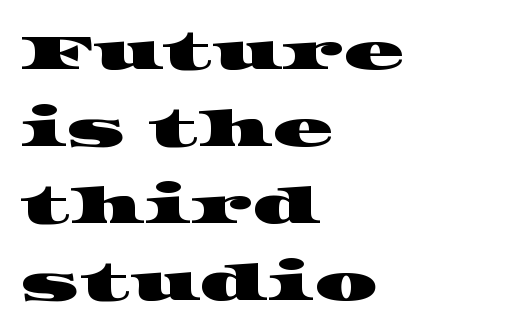
The zone under the glyphs is completely vacant. Unlike a clean sans, this face finishes its strokes with serifs. A typesetter would call this leading conventional body-copy spacing. Is the block centered? No — it sits flush against the left margin. What stands out about the letter spacing? Nothing — it is the standard amount. Do the characters align in a grid? No, the font is proportional.
